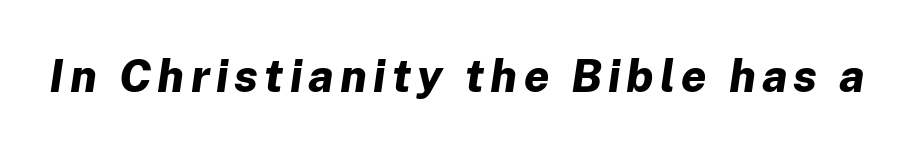
Q: Is the text bold? A: Yes.
Q: Is the text italic (slanted)? A: Yes, it leans right by about 8 degrees.
Q: Is the text underlined? A: No.
Q: Width (condensed, normal, or wide)? A: Normal.
Q: Stroke contrast? A: Low.
Q: x-height? A: Medium.
Q: Monospaced? A: No.
